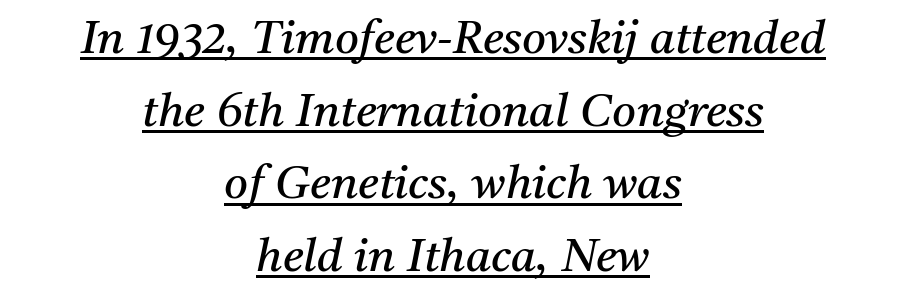
{"serif": "yes", "italic": "yes", "lean": "right", "slant_degrees": 11, "bold": "no", "weight": "regular", "width": "normal", "stroke_contrast": "medium", "x_height": "medium", "monospaced": "no", "underline": "yes", "align": "center", "line_spacing": "normal", "line_spacing_ratio": 1.58, "letter_spacing": "normal", "letter_spacing_em": 0.0, "glyph_px": 46}
